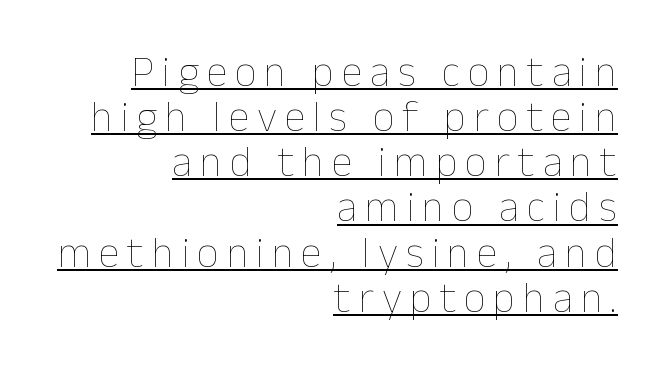
The image shows 43 px thin type, upright; set right-aligned, tight line spacing (1.05x), underlined; low stroke contrast and a medium x-height.
